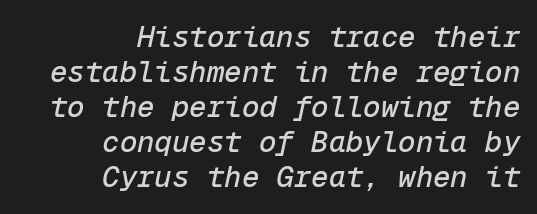
Q: Is the text italic (slanted)? A: Yes, it leans right by about 12 degrees.
Q: Is the text underlined? A: No.
Q: How is the paragraph aligned? A: Right-aligned.
Q: Is the spacing between letters normal or unusually wide? A: Normal.
Q: Width (condensed, normal, or wide)? A: Normal.
Q: Stroke contrast? A: Low.
Q: x-height? A: Medium.
Q: Monospaced? A: Yes.
